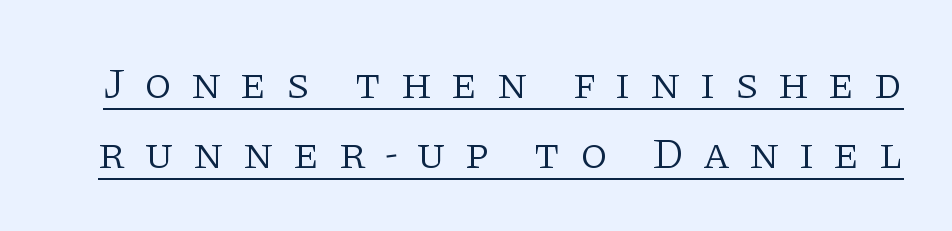
Display-style spreading of the glyphs; the letterfit is very open. Leading: standard. Is the stroke heavy? The answer is a plain regular-or-lighter. The designer went with a serif here, giving each stem small feet.
